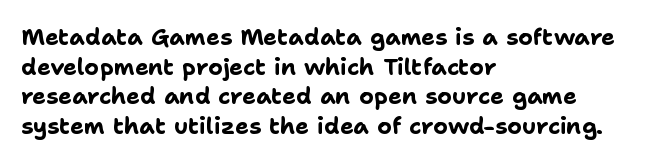
The image shows 23 px bold type, upright; set left-aligned, normal line spacing (1.29x), normal letter spacing, not underlined.
